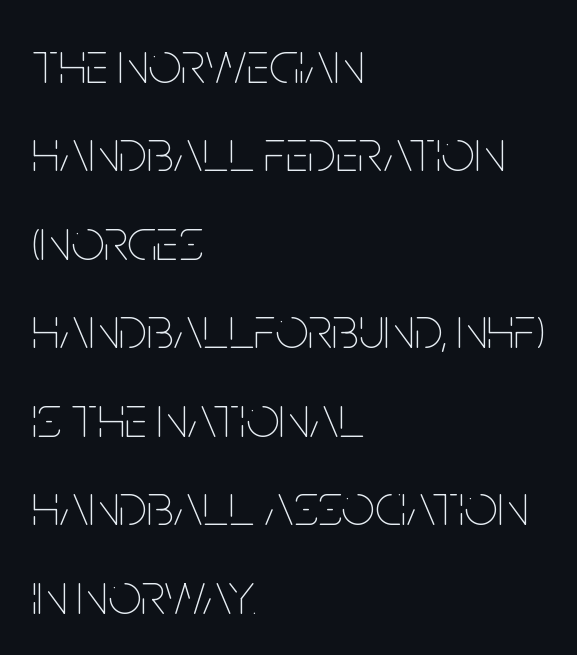
Q: Is the text bold? A: No.
Q: Is the text italic (slanted)? A: No, it is upright.
Q: Is the text underlined? A: No.
Q: How is the paragraph aligned? A: Left-aligned.
Q: Is the spacing between letters normal or unusually wide? A: Normal.
Q: Is the spacing between lines tight, normal or loose? A: Normal.
Q: Width (condensed, normal, or wide)? A: Condensed.
Q: Stroke contrast? A: Low.
Q: x-height? A: Large.
Q: Monospaced? A: No.
